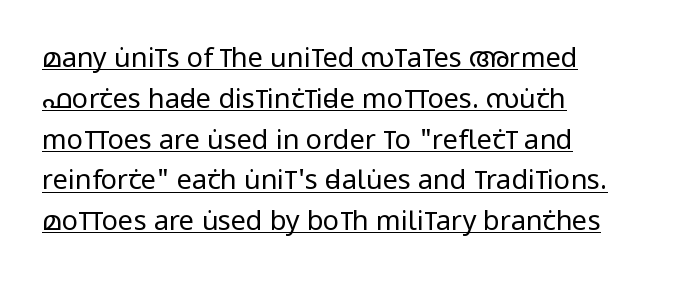
{"italic": "no", "bold": "no", "underline": "yes", "align": "left", "line_spacing": "normal", "line_spacing_ratio": 1.51, "letter_spacing": "normal", "letter_spacing_em": 0.0, "glyph_px": 27}
